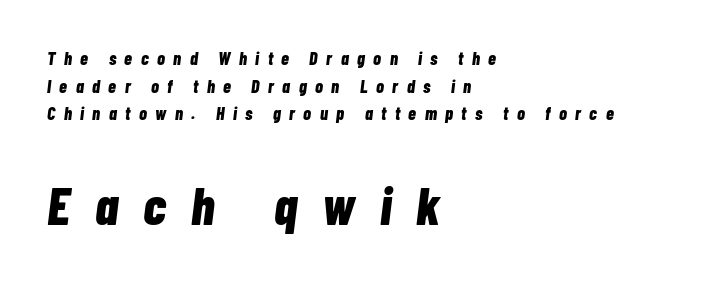
Notice how the passage keeps a crisp vertical edge on the left only. Is this a fixed-width face? No — the glyphs have proportional, varying widths. The vertical gap from one line to the next is medium. Nobody drew a line under any word here. Compared with ordinary roman type, these characters are visibly tilted.
